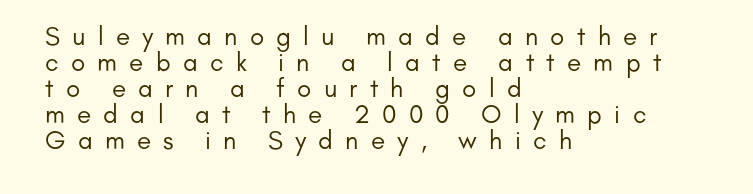
{"italic": "no", "bold": "no", "underline": "no", "align": "left", "line_spacing": "tight", "line_spacing_ratio": 1.0, "letter_spacing": "wide", "letter_spacing_em": 0.47, "glyph_px": 26}
